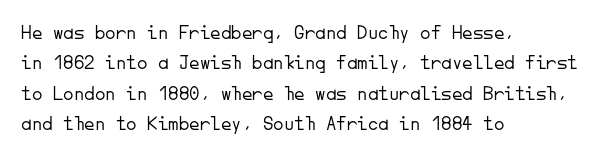
Q: Is the text bold? A: No.
Q: Is the text italic (slanted)? A: No, it is upright.
Q: Is the text underlined? A: No.
Q: How is the paragraph aligned? A: Left-aligned.
Q: Is the spacing between letters normal or unusually wide? A: Normal.
Q: Is the spacing between lines tight, normal or loose? A: Normal.
